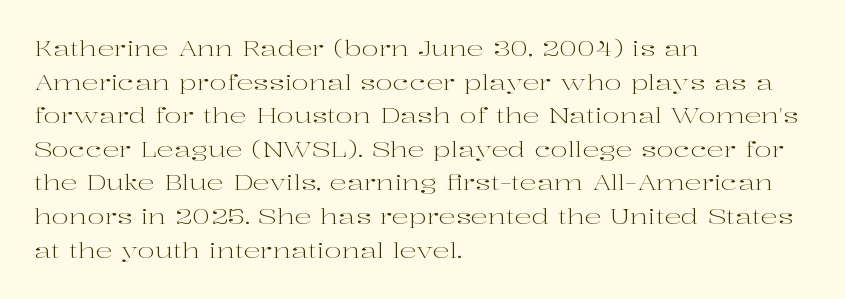
{"italic": "no", "bold": "no", "underline": "no", "align": "left", "line_spacing": "normal", "line_spacing_ratio": 1.6, "letter_spacing": "normal", "letter_spacing_em": 0.0, "glyph_px": 21}
